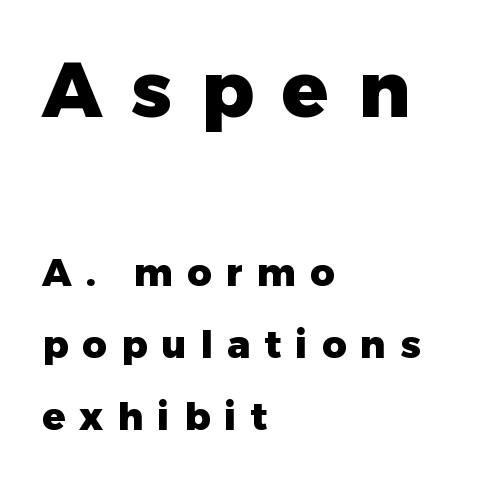
{"serif": "no", "italic": "no", "bold": "yes", "weight": "heavy", "width": "normal", "stroke_contrast": "low", "x_height": "medium", "monospaced": "no", "underline": "no", "align": "left", "line_spacing_ratio": 1.89, "letter_spacing": "wide", "letter_spacing_em": 0.37, "larger_block": "first", "size_ratio": 2.03, "glyph_px": 77}
